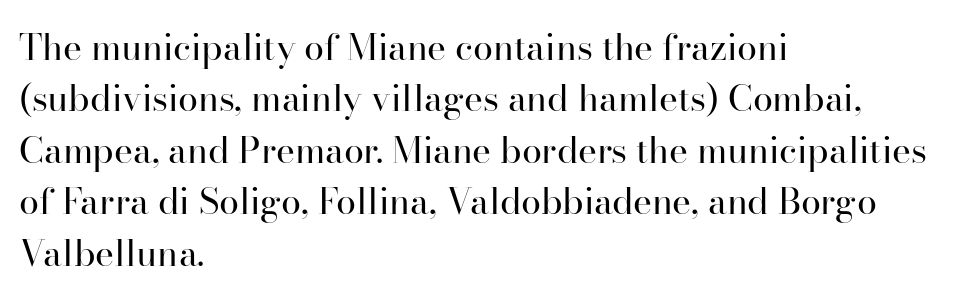
{"serif": "yes", "italic": "no", "bold": "no", "weight": "regular", "width": "normal", "stroke_contrast": "high", "x_height": "small", "monospaced": "no", "underline": "no", "align": "left", "line_spacing": "normal", "line_spacing_ratio": 1.43, "letter_spacing": "normal", "letter_spacing_em": 0.0, "glyph_px": 36}
